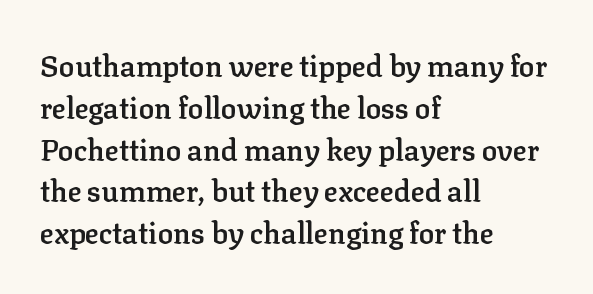
Q: Is the text bold? A: Semi-bold.
Q: Is the text italic (slanted)? A: No, it is upright.
Q: Is the typeface a serif or a sans-serif typeface? A: Serif.
Q: Is the text underlined? A: No.
Q: How is the paragraph aligned? A: Left-aligned.
Q: Is the spacing between letters normal or unusually wide? A: Normal.
Q: Is the spacing between lines tight, normal or loose? A: Normal.
Q: Width (condensed, normal, or wide)? A: Normal.
Q: Stroke contrast? A: Low.
Q: x-height? A: Medium.
Q: Monospaced? A: No.
